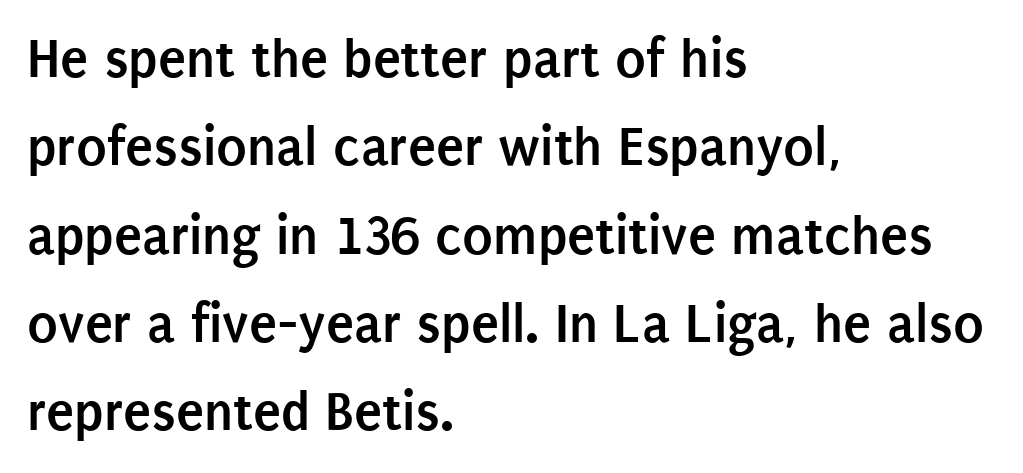
Q: Is the text bold? A: Yes.
Q: Is the text italic (slanted)? A: No, it is upright.
Q: Is the typeface a serif or a sans-serif typeface? A: Sans-serif.
Q: Is the text underlined? A: No.
Q: How is the paragraph aligned? A: Left-aligned.
Q: Is the spacing between letters normal or unusually wide? A: Normal.
Q: Is the spacing between lines tight, normal or loose? A: Normal.
Q: Width (condensed, normal, or wide)? A: Condensed.
Q: Stroke contrast? A: Low.
Q: x-height? A: Large.
Q: Monospaced? A: No.
